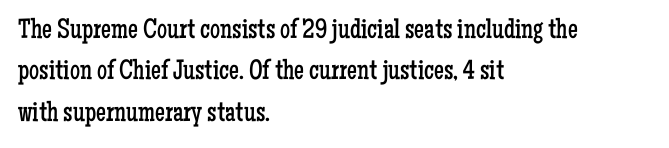
Q: Is the text bold? A: No.
Q: Is the text italic (slanted)? A: No, it is upright.
Q: Is the typeface a serif or a sans-serif typeface? A: Serif.
Q: Is the text underlined? A: No.
Q: How is the paragraph aligned? A: Left-aligned.
Q: Is the spacing between letters normal or unusually wide? A: Normal.
Q: Is the spacing between lines tight, normal or loose? A: Normal.
Q: Width (condensed, normal, or wide)? A: Condensed.
Q: Stroke contrast? A: Low.
Q: x-height? A: Medium.
Q: Monospaced? A: No.
